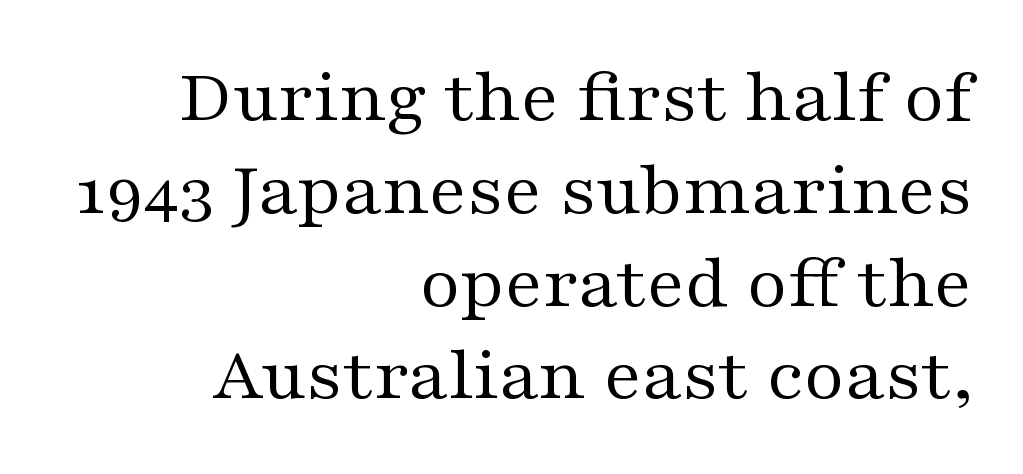
Q: Is the text bold? A: No.
Q: Is the text italic (slanted)? A: No, it is upright.
Q: Is the typeface a serif or a sans-serif typeface? A: Serif.
Q: Is the text underlined? A: No.
Q: How is the paragraph aligned? A: Right-aligned.
Q: Is the spacing between letters normal or unusually wide? A: Normal.
Q: Width (condensed, normal, or wide)? A: Wide.
Q: Stroke contrast? A: Medium.
Q: x-height? A: Medium.
Q: Monospaced? A: No.
